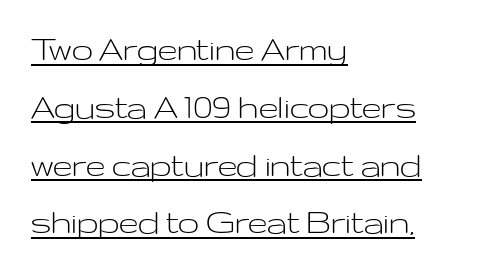
Q: Is the text bold? A: No.
Q: Is the text italic (slanted)? A: No, it is upright.
Q: Is the typeface a serif or a sans-serif typeface? A: Sans-serif.
Q: Is the text underlined? A: Yes.
Q: How is the paragraph aligned? A: Left-aligned.
Q: Is the spacing between letters normal or unusually wide? A: Normal.
Q: Is the spacing between lines tight, normal or loose? A: Normal.
Q: Width (condensed, normal, or wide)? A: Wide.
Q: Stroke contrast? A: Low.
Q: x-height? A: Medium.
Q: Monospaced? A: No.
